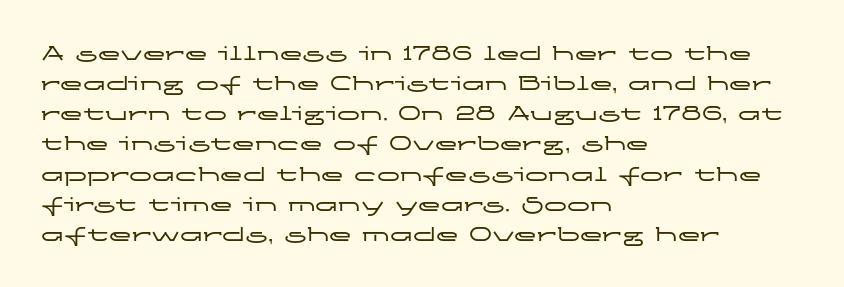
The image shows 23 px text type, upright; set left-aligned, normal line spacing (1.31x), normal letter spacing, not underlined.
